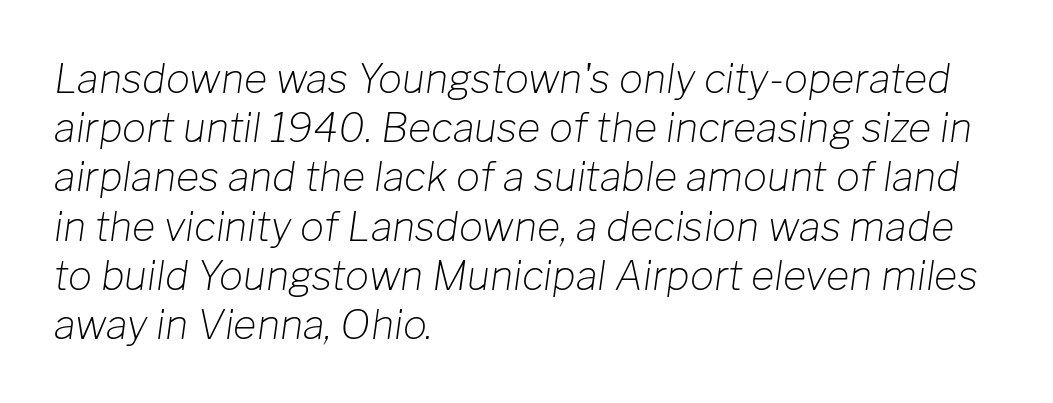
Does the copy run flush right? No — it runs flush left. Clear beneath every line of the passage. Is the type slanted? Yes — the strokes lean at a clear angle. You could not count columns in this text — the font is proportionally spaced. Is the type heavy? It reads as light-to-regular instead.
